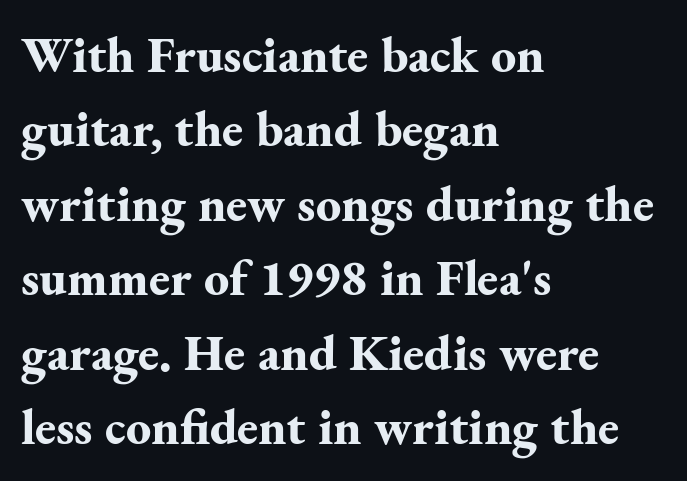
{"serif": "yes", "italic": "no", "bold": "yes", "weight": "bold", "width": "normal", "stroke_contrast": "medium", "x_height": "small", "monospaced": "no", "underline": "no", "align": "left", "line_spacing": "normal", "line_spacing_ratio": 1.49, "letter_spacing": "normal", "letter_spacing_em": 0.0, "glyph_px": 50}
